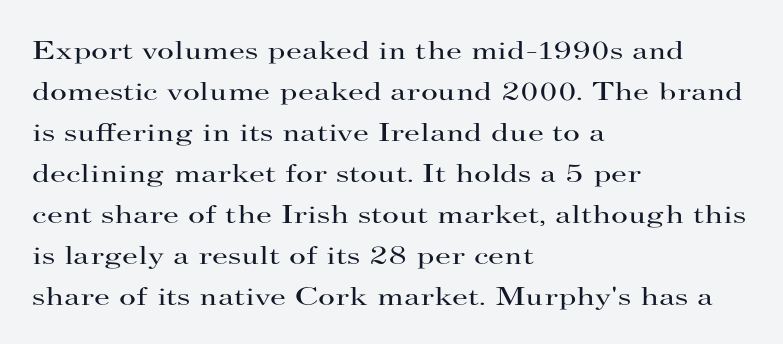
Q: Is the text bold? A: No.
Q: Is the text italic (slanted)? A: No, it is upright.
Q: Is the text underlined? A: No.
Q: How is the paragraph aligned? A: Left-aligned.
Q: Is the spacing between letters normal or unusually wide? A: Normal.
Q: Is the spacing between lines tight, normal or loose? A: Normal.
